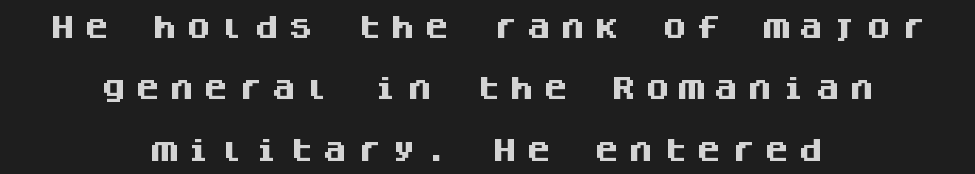
{"italic": "no", "bold": "yes", "underline": "no", "align": "center", "line_spacing": "loose", "line_spacing_ratio": 2.46, "letter_spacing": "wide", "letter_spacing_em": 0.36, "glyph_px": 25}
